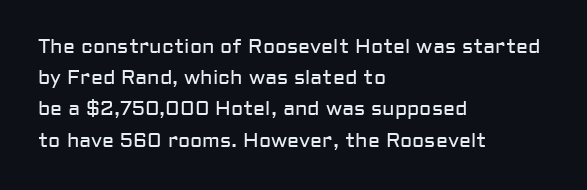
{"italic": "no", "bold": "no", "underline": "no", "align": "left", "line_spacing": "normal", "line_spacing_ratio": 1.56, "letter_spacing": "normal", "letter_spacing_em": 0.0, "glyph_px": 20}
